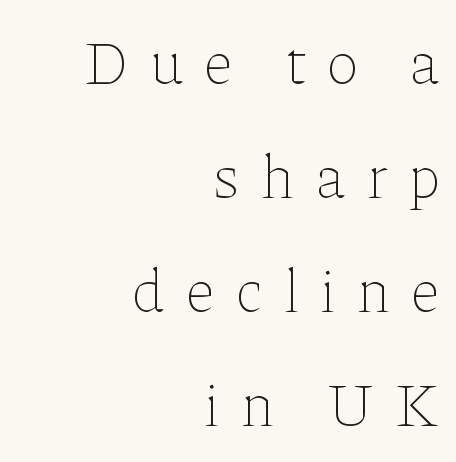
{"italic": "no", "bold": "no", "weight": "thin", "width": "normal", "stroke_contrast": "low", "x_height": "medium", "monospaced": "no", "underline": "no", "align": "right", "line_spacing_ratio": 1.87, "letter_spacing": "wide", "letter_spacing_em": 0.35, "glyph_px": 61}
